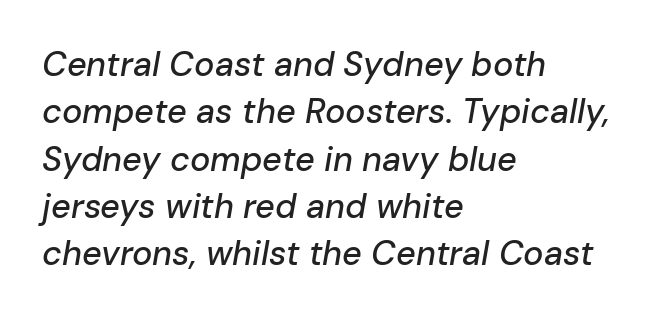
The image shows 34 px text type, italic (leaning right); set left-aligned, normal line spacing (1.39x), normal letter spacing, not underlined; low stroke contrast and a medium x-height.
